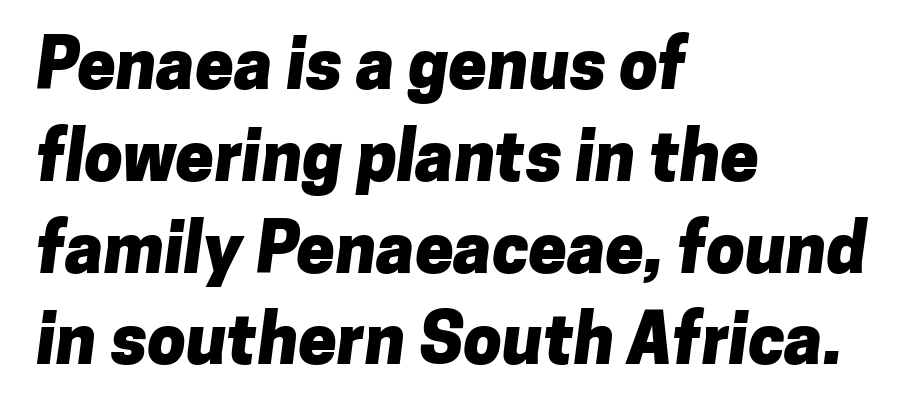
The image shows 69 px heavy sans-serif type; set left-aligned, normal line spacing (1.33x), normal letter spacing, not underlined; low stroke contrast and a medium x-height.
